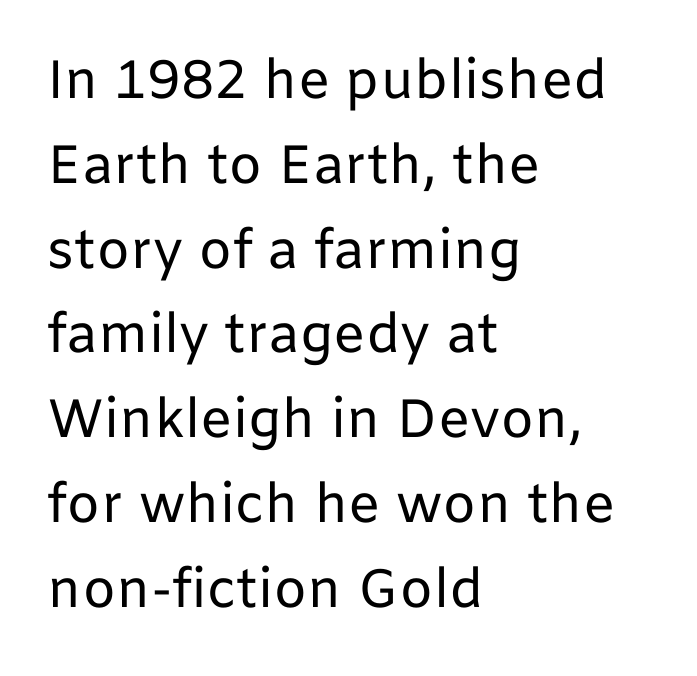
{"serif": "no", "italic": "no", "bold": "no", "weight": "regular", "width": "normal", "stroke_contrast": "low", "x_height": "medium", "monospaced": "no", "underline": "no", "align": "left", "line_spacing": "normal", "line_spacing_ratio": 1.57, "letter_spacing": "normal", "letter_spacing_em": 0.0, "glyph_px": 54}
